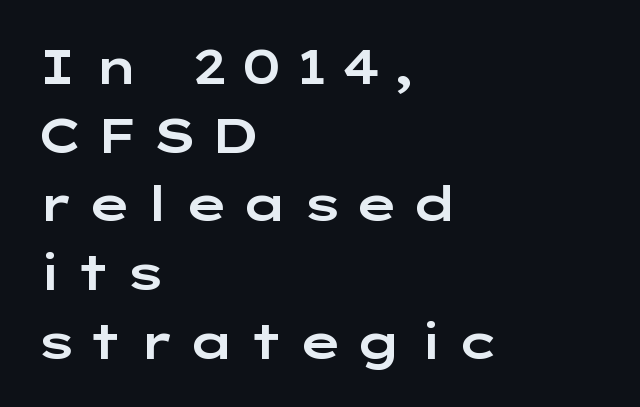
Q: Is the text italic (slanted)? A: No, it is upright.
Q: Is the typeface a serif or a sans-serif typeface? A: Sans-serif.
Q: Is the text underlined? A: No.
Q: How is the paragraph aligned? A: Left-aligned.
Q: Is the spacing between letters normal or unusually wide? A: Unusually wide.
Q: Is the spacing between lines tight, normal or loose? A: Normal.
Q: Width (condensed, normal, or wide)? A: Wide.
Q: Stroke contrast? A: Low.
Q: x-height? A: Medium.
Q: Monospaced? A: No.
